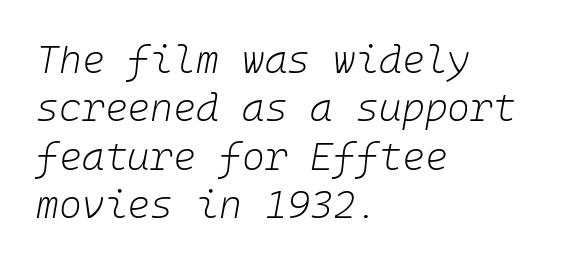
Q: Is the text bold? A: No.
Q: Is the text italic (slanted)? A: Yes, it leans right by about 10 degrees.
Q: Is the text underlined? A: No.
Q: How is the paragraph aligned? A: Left-aligned.
Q: Is the spacing between letters normal or unusually wide? A: Normal.
Q: Width (condensed, normal, or wide)? A: Normal.
Q: Stroke contrast? A: Low.
Q: x-height? A: Medium.
